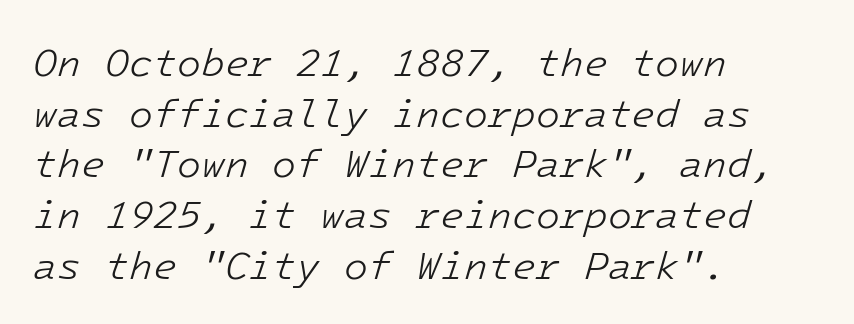
Q: Is the text bold? A: No.
Q: Is the text italic (slanted)? A: Yes, it leans right by about 16 degrees.
Q: Is the text underlined? A: No.
Q: How is the paragraph aligned? A: Left-aligned.
Q: Is the spacing between letters normal or unusually wide? A: Normal.
Q: Is the spacing between lines tight, normal or loose? A: Normal.
Q: Width (condensed, normal, or wide)? A: Normal.
Q: Stroke contrast? A: Low.
Q: x-height? A: Medium.
